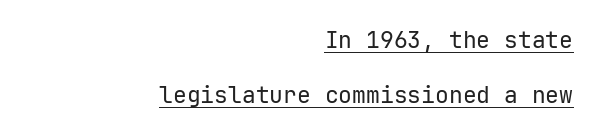
{"italic": "no", "bold": "no", "underline": "yes", "align": "right", "line_spacing": "loose", "line_spacing_ratio": 2.41, "letter_spacing": "normal", "letter_spacing_em": 0.0, "glyph_px": 23}
